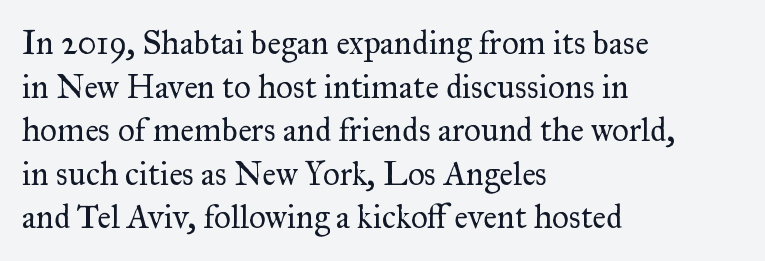
{"serif": "yes", "italic": "no", "bold": "no", "weight": "regular", "width": "normal", "stroke_contrast": "medium", "x_height": "small", "monospaced": "no", "underline": "no", "align": "left", "line_spacing": "normal", "line_spacing_ratio": 1.32, "letter_spacing": "normal", "letter_spacing_em": 0.0, "glyph_px": 33}
